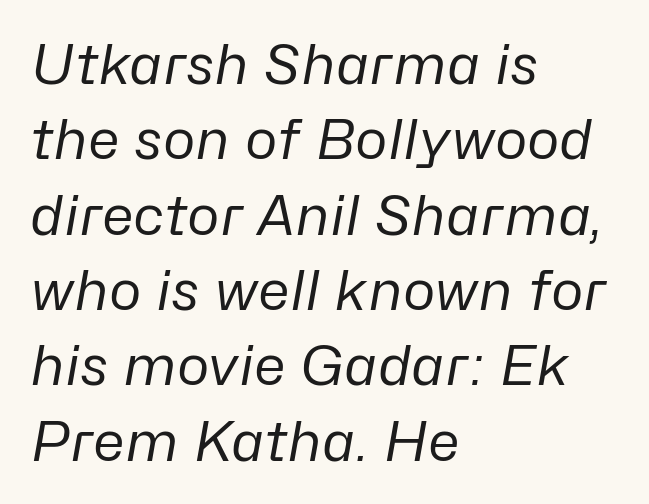
{"italic": "yes", "lean": "right", "slant_degrees": 10, "bold": "no", "weight": "regular", "width": "normal", "stroke_contrast": "low", "x_height": "medium", "monospaced": "no", "underline": "no", "align": "left", "line_spacing": "normal", "line_spacing_ratio": 1.37, "letter_spacing": "normal", "letter_spacing_em": 0.0, "glyph_px": 55}
